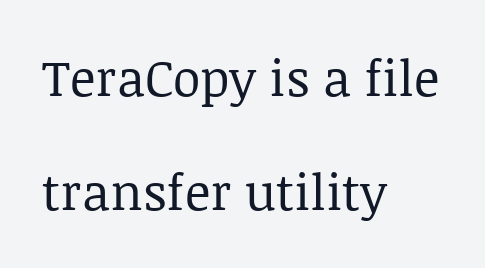
Q: Is the text bold? A: No.
Q: Is the text italic (slanted)? A: No, it is upright.
Q: Is the typeface a serif or a sans-serif typeface? A: Serif.
Q: Is the text underlined? A: No.
Q: How is the paragraph aligned? A: Left-aligned.
Q: Is the spacing between letters normal or unusually wide? A: Normal.
Q: Is the spacing between lines tight, normal or loose? A: Loose.
Q: Width (condensed, normal, or wide)? A: Normal.
Q: Stroke contrast? A: Low.
Q: x-height? A: Large.
Q: Monospaced? A: No.
